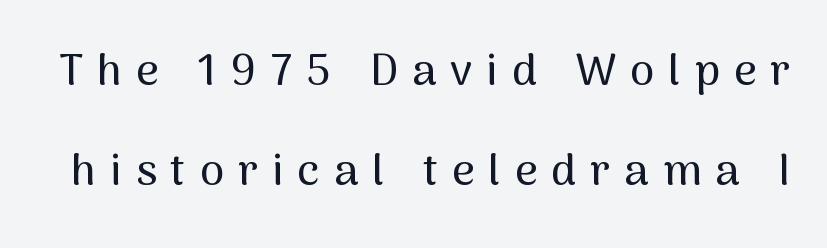
Q: Is the text italic (slanted)? A: No, it is upright.
Q: Is the typeface a serif or a sans-serif typeface? A: Sans-serif.
Q: Is the text underlined? A: No.
Q: Is the spacing between letters normal or unusually wide? A: Unusually wide.
Q: Is the spacing between lines tight, normal or loose? A: Loose.
Q: Width (condensed, normal, or wide)? A: Normal.
Q: Stroke contrast? A: Medium.
Q: x-height? A: Medium.
Q: Monospaced? A: No.
